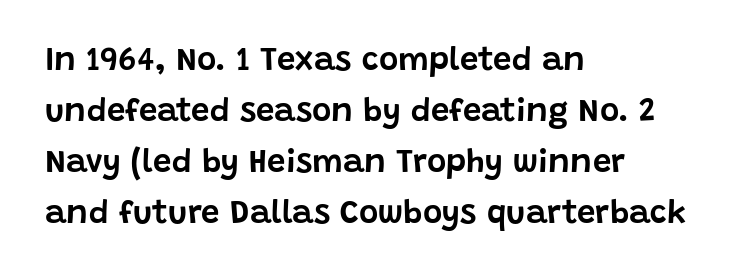
Does the leading feel generous? No, just average. You could call the tracking neutral — neither tight nor loose. The font's upright variant was chosen for this text. Each row of text sits above clean, open space. The type family on display is of the sans-serif kind. The face used here is proportionally spaced, like ordinary book or web type.
